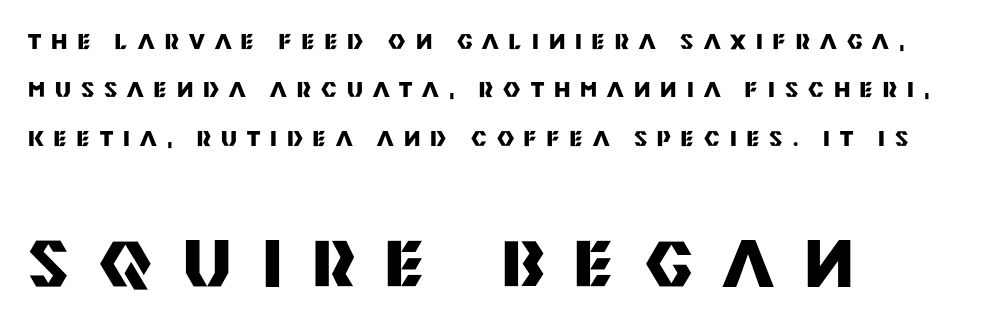
In terms of letterspacing, this is a distinctly airy, spread setting. Proportional: the letters do not fall into vertical columns. Regarding serifs, this sample does without them. The specimen omits any rule beneath the text block's lines.
